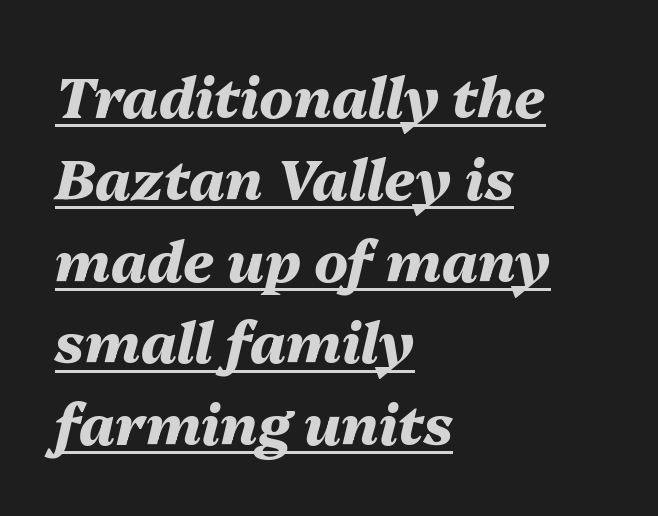
{"italic": "yes", "lean": "right", "slant_degrees": 13, "bold": "yes", "weight": "heavy", "width": "normal", "stroke_contrast": "medium", "x_height": "medium", "monospaced": "no", "underline": "yes", "align": "left", "line_spacing": "normal", "line_spacing_ratio": 1.46, "letter_spacing": "normal", "letter_spacing_em": 0.0, "glyph_px": 56}
